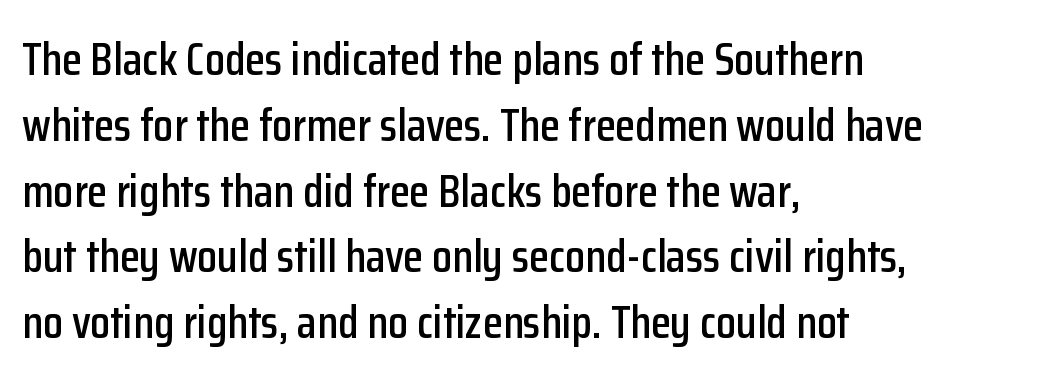
Q: Is the text italic (slanted)? A: No, it is upright.
Q: Is the typeface a serif or a sans-serif typeface? A: Sans-serif.
Q: Is the text underlined? A: No.
Q: How is the paragraph aligned? A: Left-aligned.
Q: Is the spacing between letters normal or unusually wide? A: Normal.
Q: Is the spacing between lines tight, normal or loose? A: Normal.
Q: Width (condensed, normal, or wide)? A: Condensed.
Q: Stroke contrast? A: Low.
Q: x-height? A: Medium.
Q: Monospaced? A: No.
